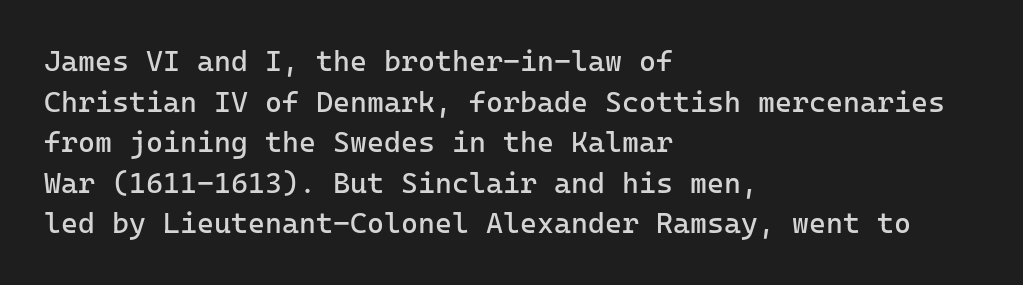
The image shows 29 px regular-weight sans-serif type, upright, monospaced; set left-aligned, normal line spacing (1.4x), normal letter spacing, not underlined; low stroke contrast and a medium x-height.
